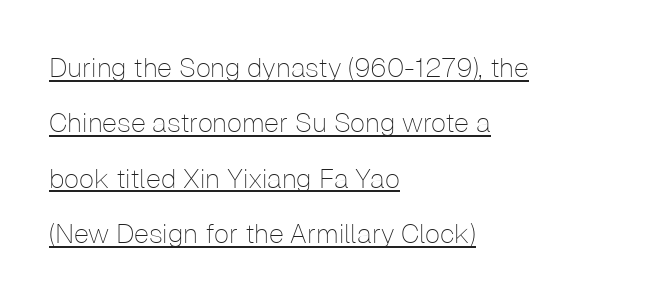
Q: Is the text bold? A: No.
Q: Is the text italic (slanted)? A: No, it is upright.
Q: Is the text underlined? A: Yes.
Q: How is the paragraph aligned? A: Left-aligned.
Q: Is the spacing between letters normal or unusually wide? A: Normal.
Q: Is the spacing between lines tight, normal or loose? A: Loose.
